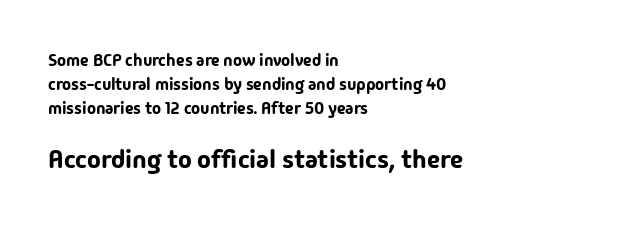
Q: Is the text italic (slanted)? A: No, it is upright.
Q: Is the text underlined? A: No.
Q: How is the paragraph aligned? A: Left-aligned.
Q: Is the spacing between letters normal or unusually wide? A: Normal.
Q: Is the spacing between lines tight, normal or loose? A: Normal.
Q: Which block of text is set in a larger size, the first (top) or the second (bottom)? A: The second (bottom) one.
